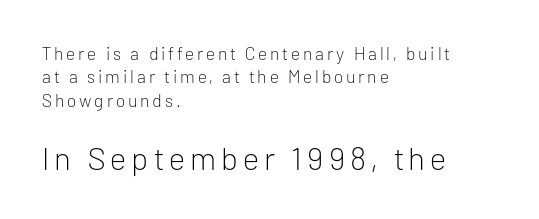
The image shows 32 px light sans-serif type, upright; set left-aligned, normal line spacing (1.3x), not underlined; the second (bottom) block is 1.78x larger; low stroke contrast and a medium x-height.
